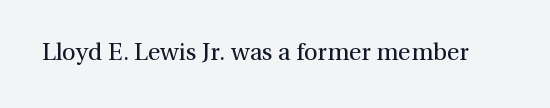
Q: Is the text bold? A: No.
Q: Is the text italic (slanted)? A: No, it is upright.
Q: Is the text underlined? A: No.
Q: Is the spacing between letters normal or unusually wide? A: Normal.
